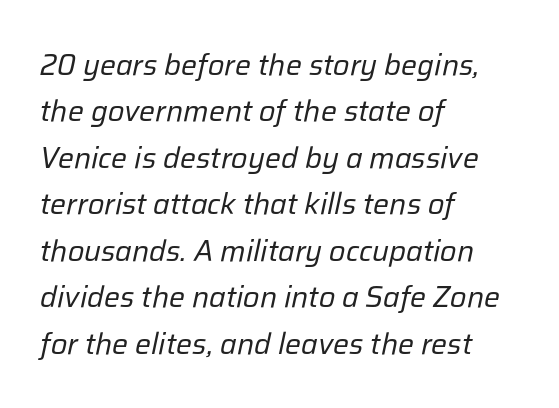
{"italic": "yes", "lean": "right", "slant_degrees": 12, "bold": "no", "weight": "regular", "width": "normal", "stroke_contrast": "low", "x_height": "medium", "monospaced": "no", "underline": "no", "align": "left", "line_spacing": "normal", "line_spacing_ratio": 1.55, "letter_spacing": "normal", "letter_spacing_em": 0.0, "glyph_px": 30}
